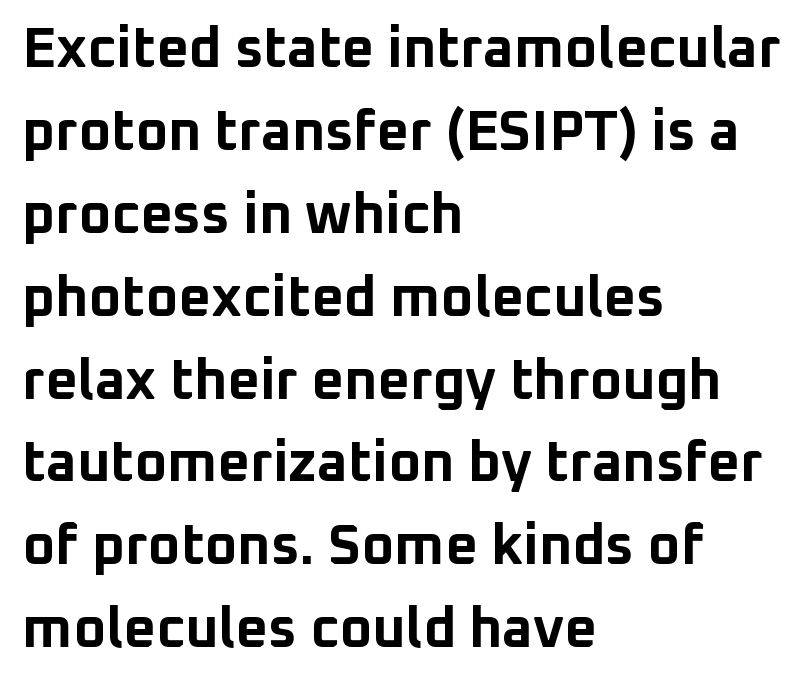
Q: Is the text bold? A: Yes.
Q: Is the text italic (slanted)? A: No, it is upright.
Q: Is the typeface a serif or a sans-serif typeface? A: Sans-serif.
Q: Is the text underlined? A: No.
Q: How is the paragraph aligned? A: Left-aligned.
Q: Is the spacing between letters normal or unusually wide? A: Normal.
Q: Is the spacing between lines tight, normal or loose? A: Normal.
Q: Width (condensed, normal, or wide)? A: Normal.
Q: Stroke contrast? A: Low.
Q: x-height? A: Medium.
Q: Monospaced? A: No.
